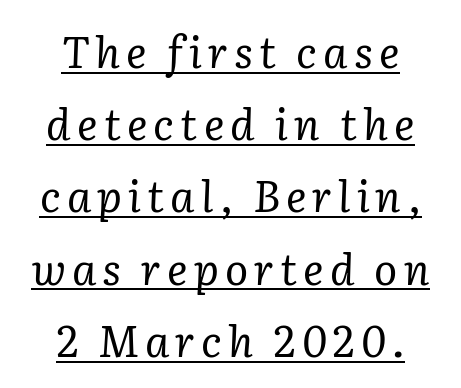
{"serif": "yes", "italic": "yes", "lean": "right", "slant_degrees": 2, "bold": "no", "weight": "regular", "width": "normal", "stroke_contrast": "low", "x_height": "medium", "monospaced": "no", "underline": "yes", "align": "center", "line_spacing": "normal", "line_spacing_ratio": 1.68, "glyph_px": 43}
